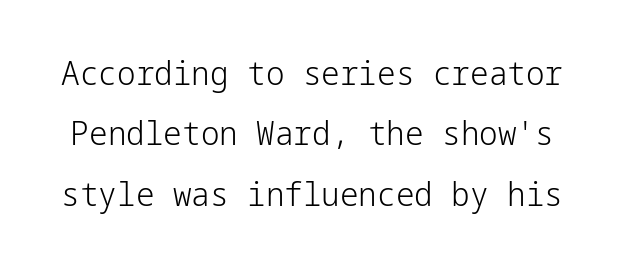
{"serif": "no", "italic": "no", "bold": "no", "weight": "light", "width": "normal", "stroke_contrast": "low", "x_height": "medium", "underline": "no", "line_spacing_ratio": 1.83, "letter_spacing": "normal", "letter_spacing_em": 0.0, "glyph_px": 33}
